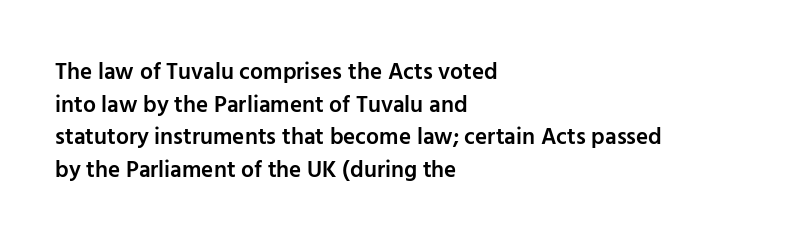
The image shows 23 px text type, upright; set left-aligned, normal line spacing (1.42x), normal letter spacing, not underlined.
